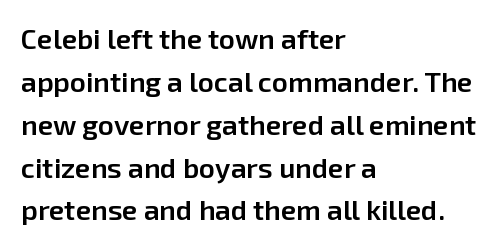
Q: Is the text bold? A: Semi-bold.
Q: Is the text italic (slanted)? A: No, it is upright.
Q: Is the typeface a serif or a sans-serif typeface? A: Sans-serif.
Q: Is the text underlined? A: No.
Q: How is the paragraph aligned? A: Left-aligned.
Q: Is the spacing between letters normal or unusually wide? A: Normal.
Q: Is the spacing between lines tight, normal or loose? A: Normal.
Q: Width (condensed, normal, or wide)? A: Normal.
Q: Stroke contrast? A: Low.
Q: x-height? A: Medium.
Q: Monospaced? A: No.
